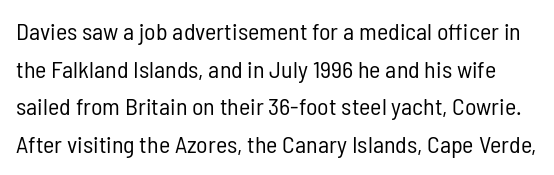
Normally led — the rows are evenly, conventionally spaced. Think standard paragraph weight, or any step lighter than that. Plain, unruled lines of type. Each word holds together tightly as a unit, with standard inter-letter gaps. It's the straight-up-and-down kind of type.
